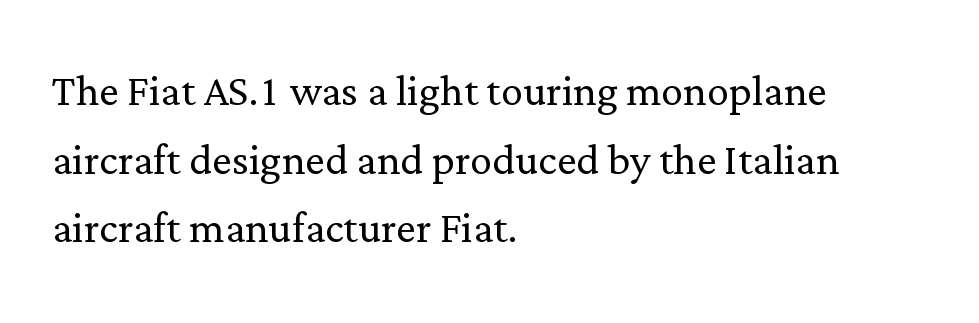
Inter-character spacing is left at the font's built-in metrics. A roman cut, with each character standing at attention. The weight would be labelled regular, book, light, or lighter still. Classification — serif. The words here are not underlined.
